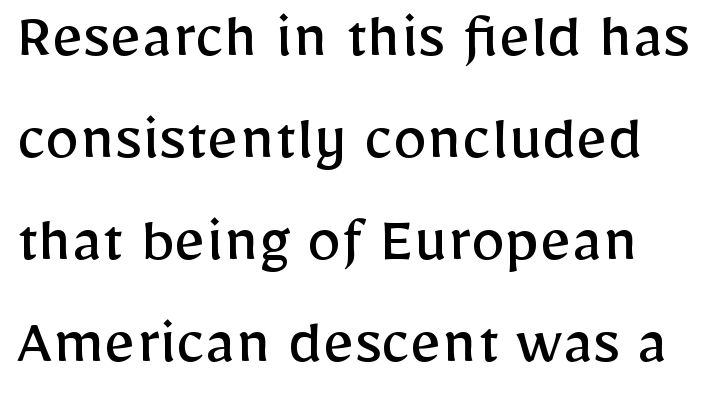
Successive baselines arrive at the customary interval. This sample uses a sans-serif face. Summary of weight: not heavy and not bold. This is the regular roman posture of the typeface. The paragraph shown leans on its left margin. Underlining? Definitely not there.
